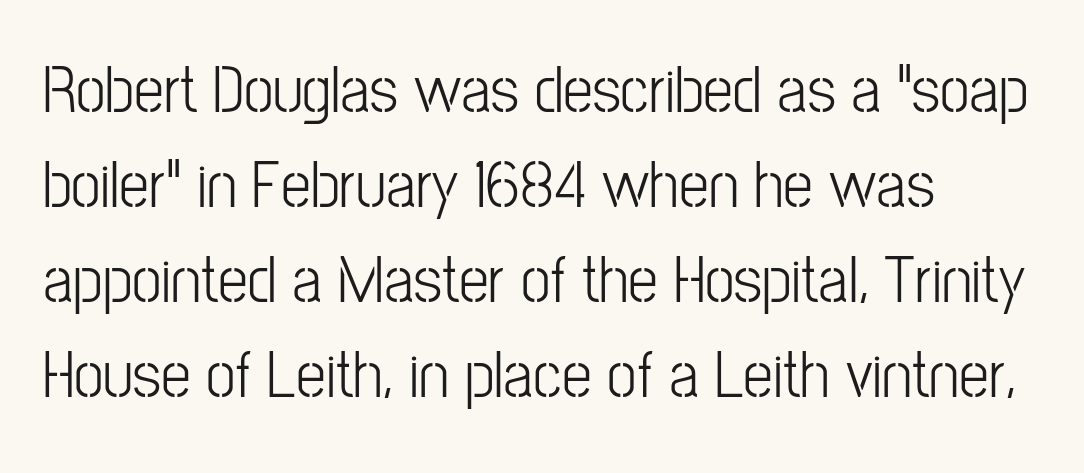
{"serif": "no", "italic": "no", "bold": "no", "weight": "light", "width": "condensed", "stroke_contrast": "low", "x_height": "medium", "monospaced": "no", "underline": "no", "align": "left", "line_spacing": "normal", "line_spacing_ratio": 1.42, "letter_spacing": "normal", "letter_spacing_em": 0.0, "glyph_px": 67}
